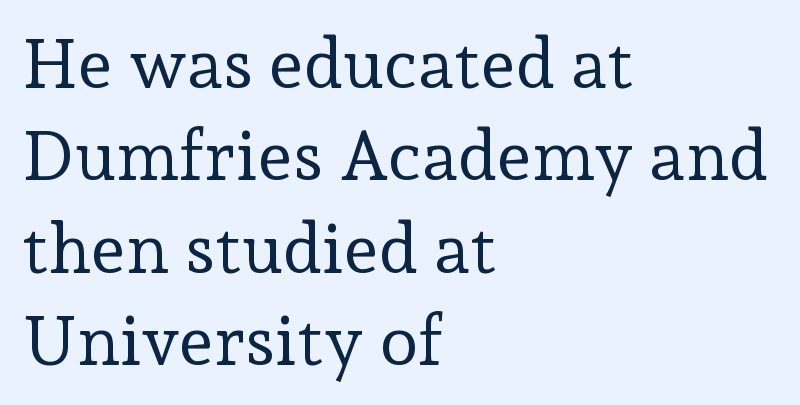
Q: Is the text bold? A: No.
Q: Is the text italic (slanted)? A: No, it is upright.
Q: Is the typeface a serif or a sans-serif typeface? A: Serif.
Q: Is the text underlined? A: No.
Q: How is the paragraph aligned? A: Left-aligned.
Q: Is the spacing between letters normal or unusually wide? A: Normal.
Q: Is the spacing between lines tight, normal or loose? A: Normal.
Q: Width (condensed, normal, or wide)? A: Normal.
Q: Stroke contrast? A: Low.
Q: x-height? A: Medium.
Q: Monospaced? A: No.
